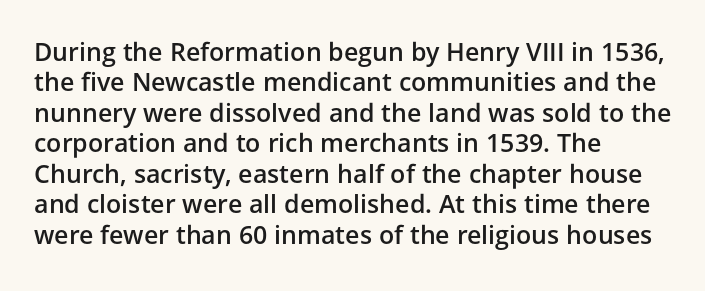
Q: Is the text bold? A: Semi-bold.
Q: Is the text italic (slanted)? A: No, it is upright.
Q: Is the text underlined? A: No.
Q: How is the paragraph aligned? A: Left-aligned.
Q: Is the spacing between letters normal or unusually wide? A: Normal.
